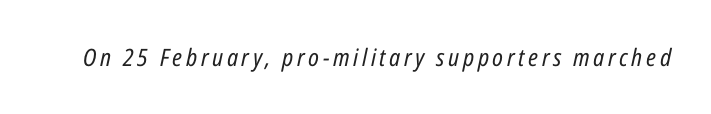
The typeface has the unassuming heft of standard copy or less. It's the slanting kind of type. Descenders hang freely into open space.
